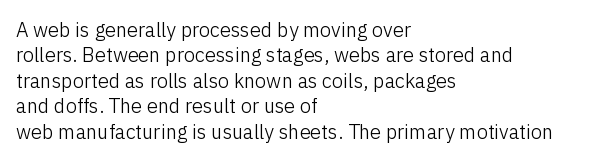
The rows are spaced the way most documents space them. Weight: in the light-to-regular range. Each word holds together tightly as a unit, with standard inter-letter gaps. Nobody drew a line under any word here.
